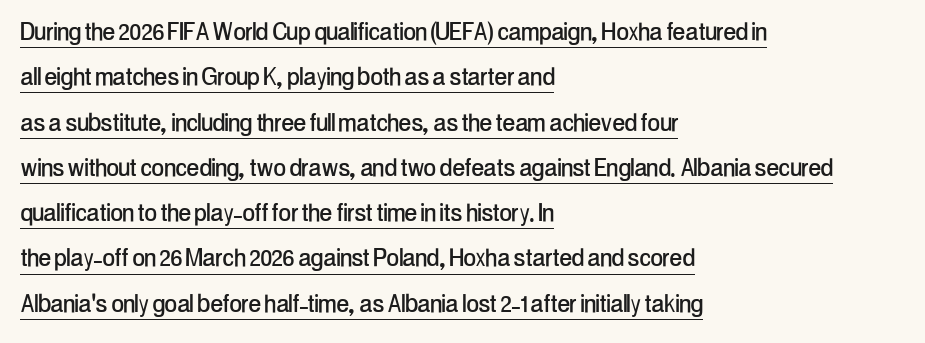
Q: Is the text italic (slanted)? A: No, it is upright.
Q: Is the typeface a serif or a sans-serif typeface? A: Sans-serif.
Q: Is the text underlined? A: Yes.
Q: How is the paragraph aligned? A: Left-aligned.
Q: Is the spacing between letters normal or unusually wide? A: Normal.
Q: Is the spacing between lines tight, normal or loose? A: Normal.
Q: Width (condensed, normal, or wide)? A: Condensed.
Q: Stroke contrast? A: Low.
Q: x-height? A: Medium.
Q: Monospaced? A: No.
